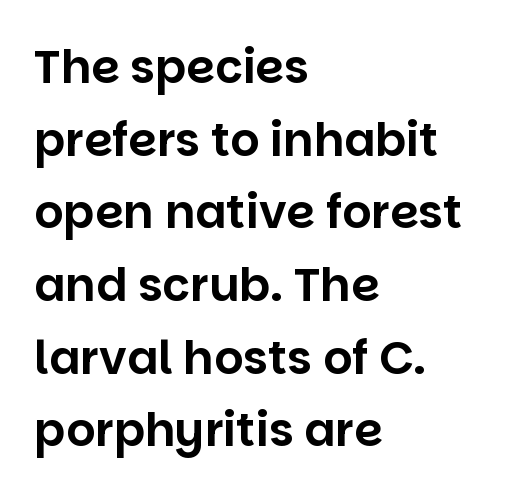
The letters stand upright; this is a roman face. Bare-footed words on every line. A typesetter would call this proportional, since set widths differ per character. What's the leading like? Ordinary, nothing unusual.
